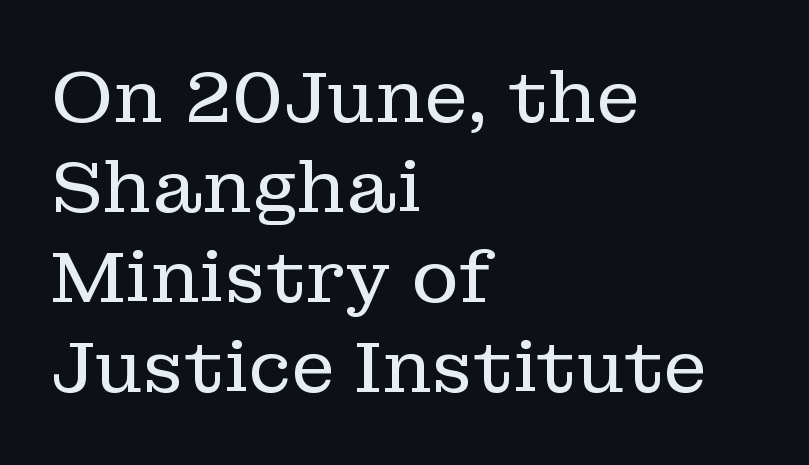
The image shows 72 px regular-weight serif type, upright; set left-aligned, normal line spacing (1.25x), normal letter spacing, not underlined; low stroke contrast and a medium x-height.
